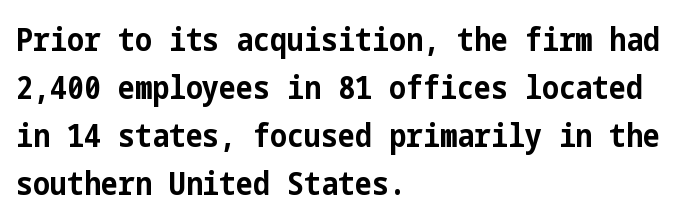
The image shows 32 px bold, condensed sans-serif type, upright; set left-aligned, normal line spacing (1.5x), normal letter spacing, not underlined; low stroke contrast and a medium x-height.
